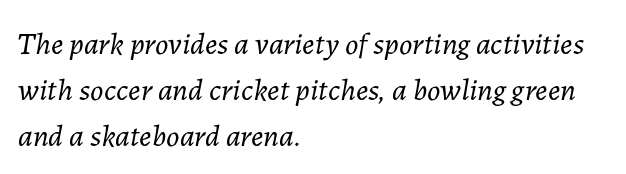
{"italic": "yes", "lean": "right", "slant_degrees": 7, "bold": "no", "weight": "light", "width": "normal", "stroke_contrast": "low", "x_height": "medium", "monospaced": "no", "underline": "no", "align": "left", "line_spacing": "normal", "line_spacing_ratio": 1.48, "letter_spacing": "normal", "letter_spacing_em": 0.0, "glyph_px": 31}
